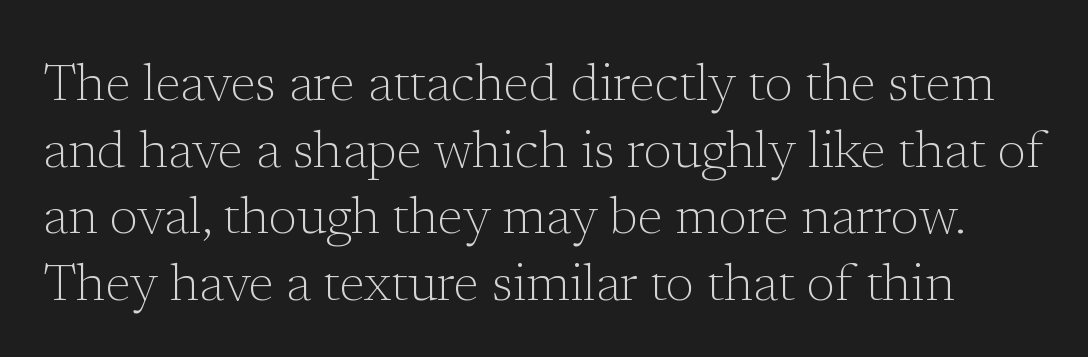
{"serif": "yes", "italic": "no", "bold": "no", "weight": "light", "width": "normal", "stroke_contrast": "low", "x_height": "medium", "monospaced": "no", "underline": "no", "line_spacing": "normal", "line_spacing_ratio": 1.28, "letter_spacing": "normal", "letter_spacing_em": 0.0, "glyph_px": 52}
